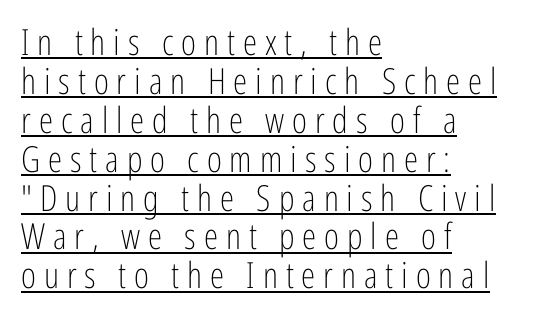
Q: Is the text bold? A: No.
Q: Is the text italic (slanted)? A: No, it is upright.
Q: Is the typeface a serif or a sans-serif typeface? A: Sans-serif.
Q: Is the text underlined? A: Yes.
Q: How is the paragraph aligned? A: Left-aligned.
Q: Is the spacing between letters normal or unusually wide? A: Unusually wide.
Q: Is the spacing between lines tight, normal or loose? A: Tight.
Q: Width (condensed, normal, or wide)? A: Condensed.
Q: Stroke contrast? A: Low.
Q: x-height? A: Medium.
Q: Monospaced? A: No.
